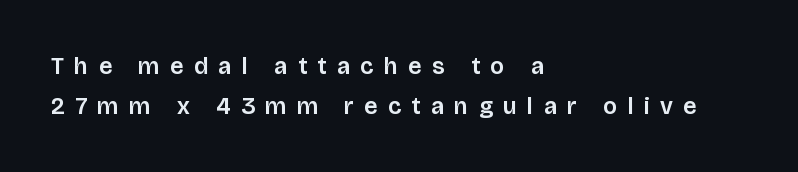
Q: Is the text italic (slanted)? A: No, it is upright.
Q: Is the text underlined? A: No.
Q: How is the paragraph aligned? A: Left-aligned.
Q: Is the spacing between letters normal or unusually wide? A: Unusually wide.
Q: Is the spacing between lines tight, normal or loose? A: Normal.
